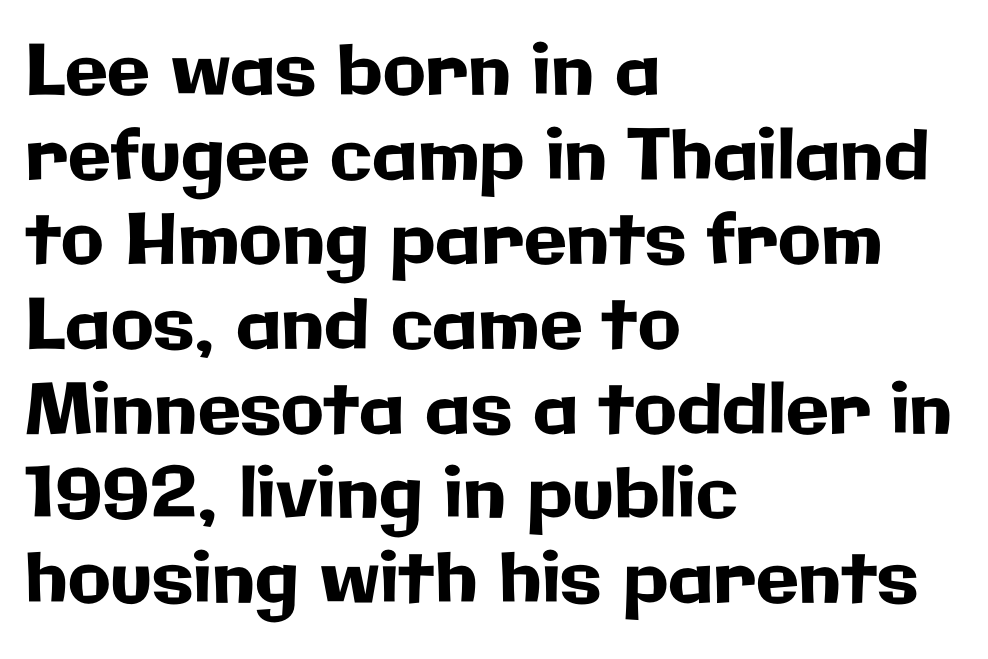
Q: Is the text italic (slanted)? A: No, it is upright.
Q: Is the typeface a serif or a sans-serif typeface? A: Sans-serif.
Q: Is the text underlined? A: No.
Q: How is the paragraph aligned? A: Left-aligned.
Q: Is the spacing between letters normal or unusually wide? A: Normal.
Q: Width (condensed, normal, or wide)? A: Normal.
Q: Stroke contrast? A: Low.
Q: x-height? A: Medium.
Q: Monospaced? A: No.
